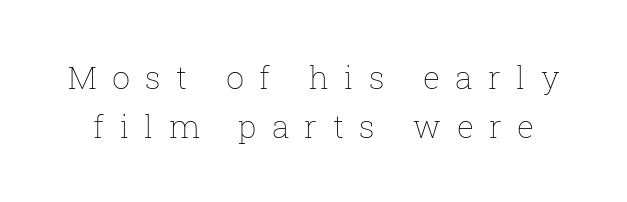
Q: Is the text bold? A: No.
Q: Is the text italic (slanted)? A: No, it is upright.
Q: Is the text underlined? A: No.
Q: Is the spacing between letters normal or unusually wide? A: Unusually wide.
Q: Is the spacing between lines tight, normal or loose? A: Normal.
Q: Width (condensed, normal, or wide)? A: Normal.
Q: Stroke contrast? A: Low.
Q: x-height? A: Medium.
Q: Monospaced? A: No.
